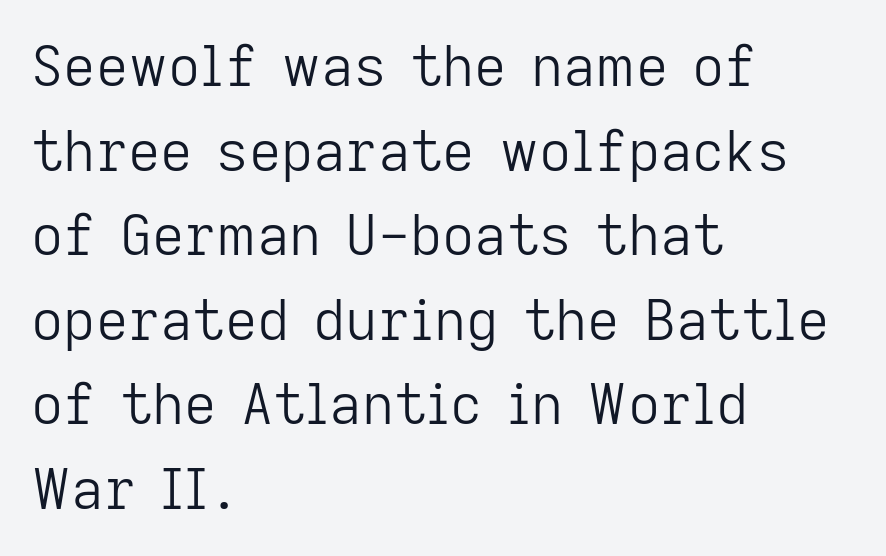
Each new line begins a customary step beneath the previous one. Characters remain perfectly vertical along every line. Tracking here is standard; glyphs follow each other at the usual distance. Anything drawn beneath the words? Only blank space.
